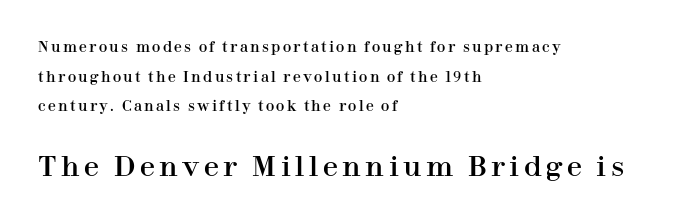
{"italic": "no", "underline": "no", "align": "left", "line_spacing": "loose", "line_spacing_ratio": 2.12, "larger_block": "second", "size_ratio": 1.93, "glyph_px": 27}
